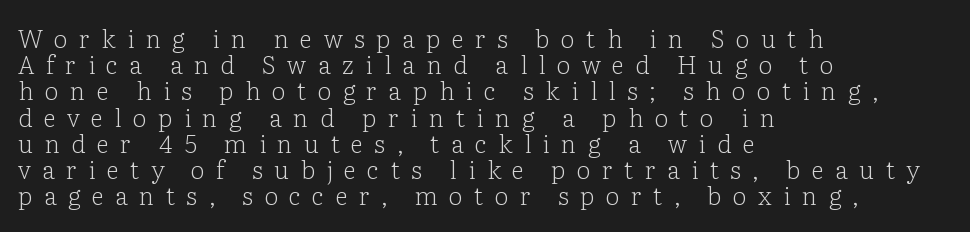
Q: Is the text bold? A: No.
Q: Is the text italic (slanted)? A: No, it is upright.
Q: Is the text underlined? A: No.
Q: How is the paragraph aligned? A: Left-aligned.
Q: Is the spacing between letters normal or unusually wide? A: Unusually wide.
Q: Is the spacing between lines tight, normal or loose? A: Tight.
